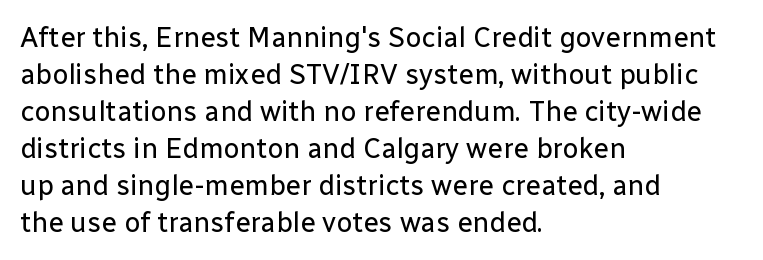
Tracking value appears to be zero — textbook default spacing. The specimen reads as upright at a glance. The passage shown is typeset with a sans-serif family. The area under the type is left untouched.
